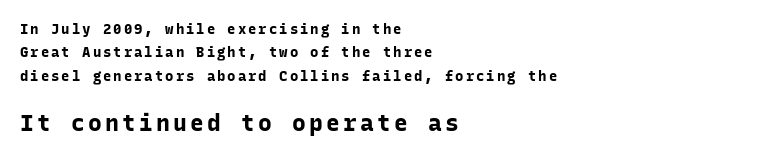
{"italic": "no", "bold": "yes", "underline": "no", "align": "left", "line_spacing": "normal", "line_spacing_ratio": 1.67, "larger_block": "second", "size_ratio": 1.64, "glyph_px": 23}
